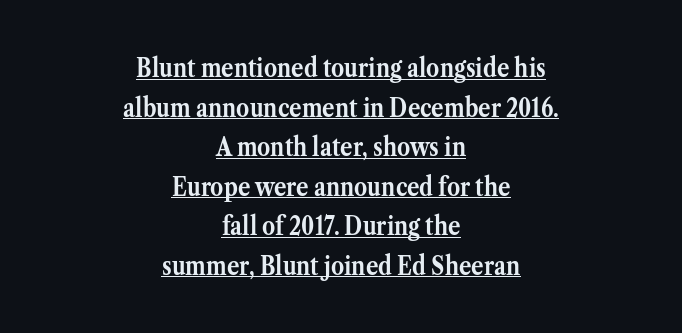
The setting favours the middle, as headings and verse often do. A full-strength bold gives these letters their thick strokes. Notice how the stems are strictly vertical — no italics here. A continuous stroke trails under the words, as in a hyperlink. This sample uses plain, unmodified letter spacing.
